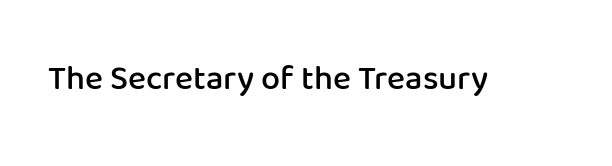
Here the designer chose a conventional face with non-uniform glyph widths. Bold? Not quite — semibold, heavier than regular but stopping short. This sample uses an upright cut, with every glyph sitting square on the baseline. The space beneath each line is pristine and unruled. The face used here is a sans, in the tradition of grotesques and geometrics.
